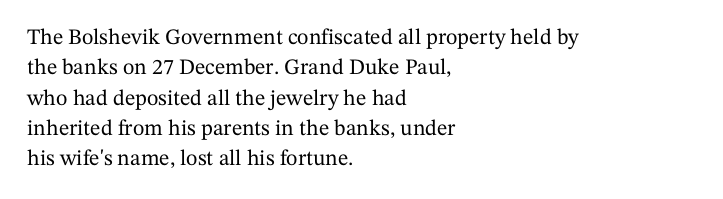
Q: Is the text italic (slanted)? A: No, it is upright.
Q: Is the text underlined? A: No.
Q: How is the paragraph aligned? A: Left-aligned.
Q: Is the spacing between letters normal or unusually wide? A: Normal.
Q: Is the spacing between lines tight, normal or loose? A: Normal.
